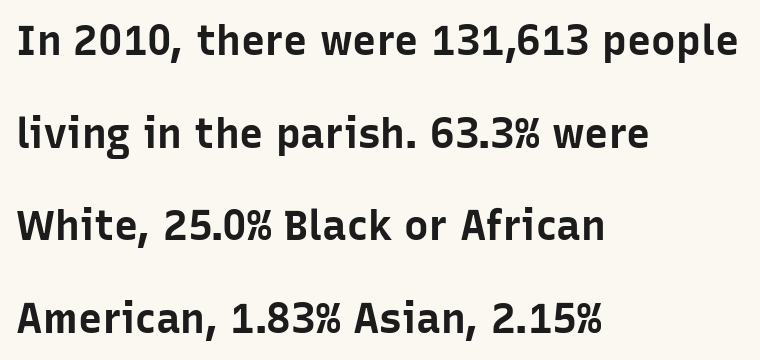
{"serif": "no", "italic": "no", "bold": "yes", "weight": "bold", "width": "normal", "stroke_contrast": "low", "x_height": "medium", "monospaced": "no", "underline": "no", "align": "left", "line_spacing": "loose", "line_spacing_ratio": 2.26, "letter_spacing": "normal", "letter_spacing_em": 0.0, "glyph_px": 41}
